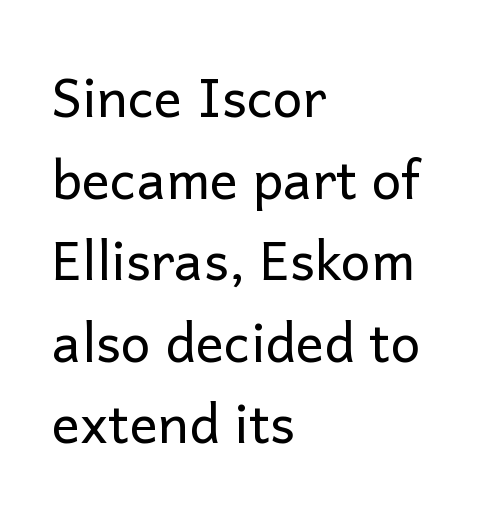
Q: Is the text bold? A: No.
Q: Is the text italic (slanted)? A: No, it is upright.
Q: Is the typeface a serif or a sans-serif typeface? A: Sans-serif.
Q: Is the text underlined? A: No.
Q: How is the paragraph aligned? A: Left-aligned.
Q: Is the spacing between letters normal or unusually wide? A: Normal.
Q: Is the spacing between lines tight, normal or loose? A: Normal.
Q: Width (condensed, normal, or wide)? A: Normal.
Q: Stroke contrast? A: Low.
Q: x-height? A: Medium.
Q: Monospaced? A: No.
